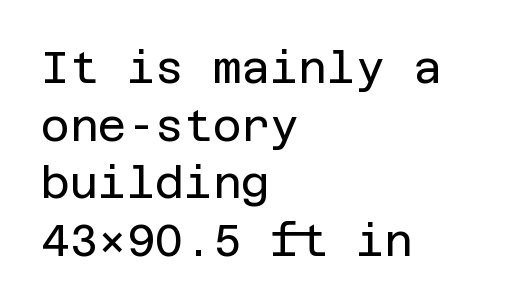
{"serif": "no", "italic": "no", "bold": "no", "weight": "regular", "width": "normal", "stroke_contrast": "low", "x_height": "large", "underline": "no", "align": "left", "line_spacing": "normal", "line_spacing_ratio": 1.31, "letter_spacing": "normal", "letter_spacing_em": 0.0, "glyph_px": 44}
